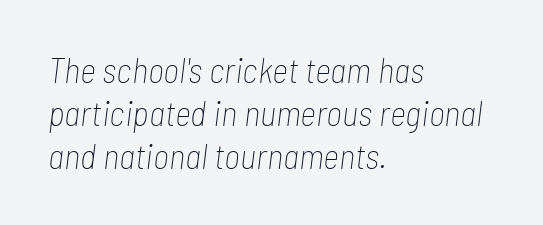
The image shows 35 px thin, condensed type, italic (leaning right); set left-aligned, line spacing 1.23x, normal letter spacing, not underlined; low stroke contrast and a medium x-height.
